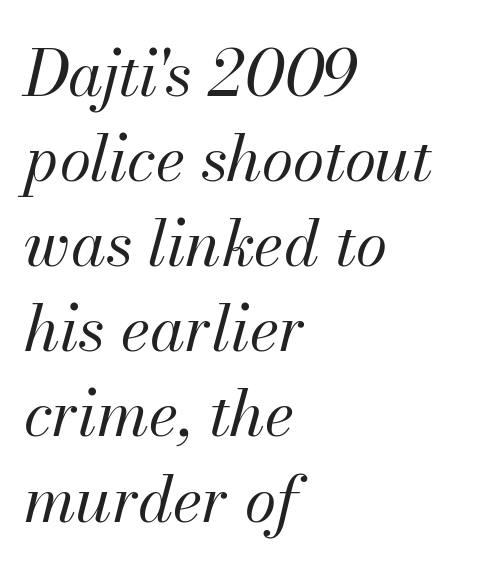
{"italic": "yes", "lean": "right", "slant_degrees": 13, "bold": "no", "weight": "regular", "width": "normal", "stroke_contrast": "medium", "x_height": "small", "monospaced": "no", "underline": "no", "align": "left", "line_spacing": "normal", "line_spacing_ratio": 1.33, "letter_spacing": "normal", "letter_spacing_em": 0.0, "glyph_px": 64}
